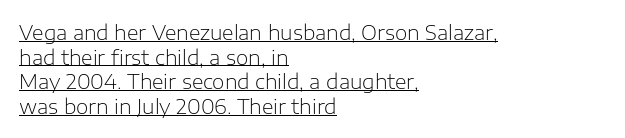
The image shows 20 px text type, upright; set left-aligned, line spacing 1.23x, normal letter spacing, underlined.
